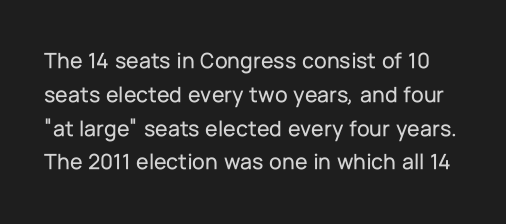
The typography opts for an upright posture over an oblique one. Reading down the column, the eye jumps a familiar distance to each next line. Tracking value appears to be zero — textbook default spacing. Has an underline been added? It has not.
